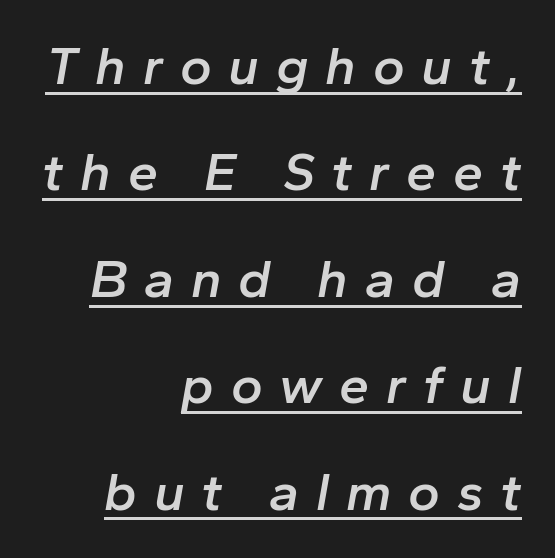
Q: Is the text bold? A: Semi-bold.
Q: Is the text italic (slanted)? A: Yes, it leans right by about 10 degrees.
Q: Is the text underlined? A: Yes.
Q: How is the paragraph aligned? A: Right-aligned.
Q: Is the spacing between letters normal or unusually wide? A: Unusually wide.
Q: Is the spacing between lines tight, normal or loose? A: Loose.
Q: Width (condensed, normal, or wide)? A: Normal.
Q: Stroke contrast? A: Low.
Q: x-height? A: Medium.
Q: Monospaced? A: No.
